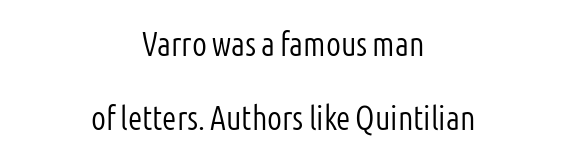
{"serif": "no", "italic": "no", "bold": "no", "weight": "light", "width": "condensed", "stroke_contrast": "low", "x_height": "medium", "monospaced": "no", "underline": "no", "align": "center", "line_spacing": "loose", "line_spacing_ratio": 2.24, "letter_spacing": "normal", "letter_spacing_em": 0.0, "glyph_px": 33}
